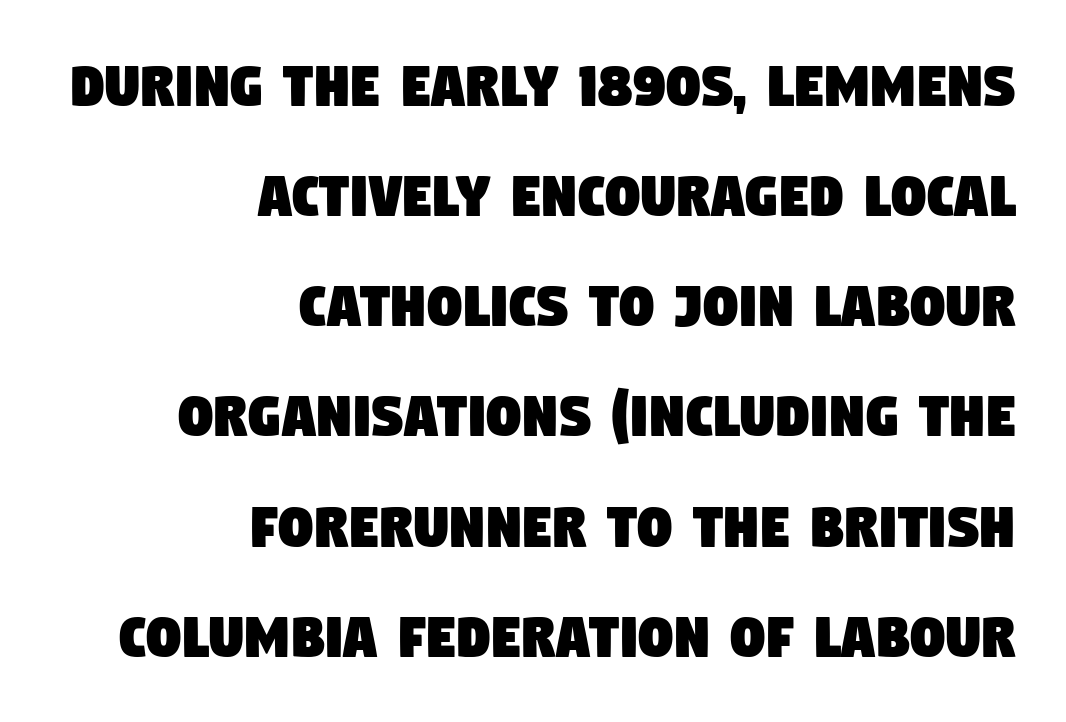
The image shows 68 px condensed sans-serif type; set right-aligned, normal line spacing (1.62x), normal letter spacing, not underlined; low stroke contrast and a large x-height.
